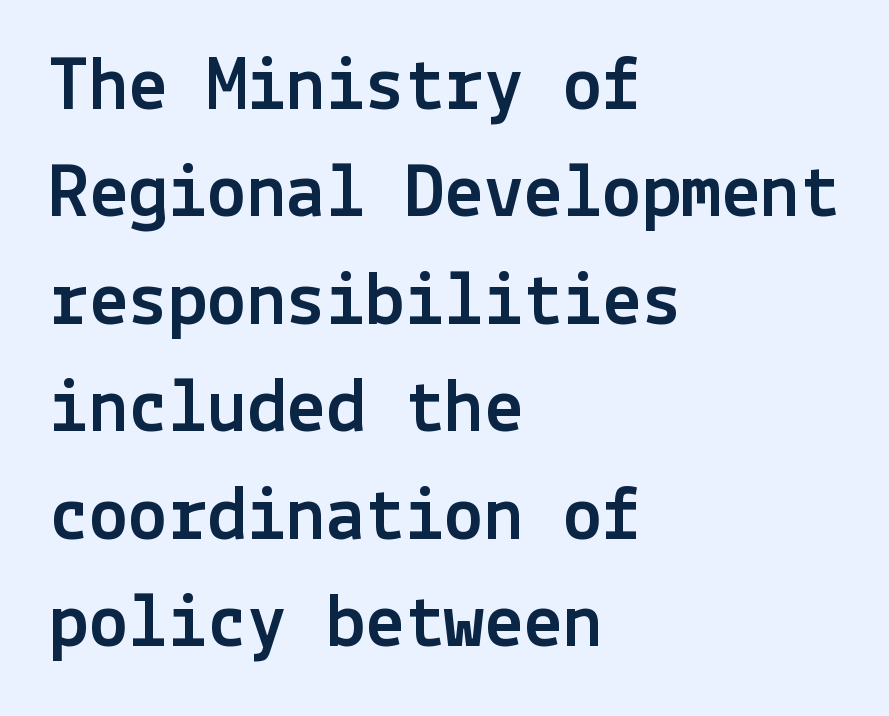
Q: Is the text italic (slanted)? A: No, it is upright.
Q: Is the typeface a serif or a sans-serif typeface? A: Sans-serif.
Q: Is the text underlined? A: No.
Q: How is the paragraph aligned? A: Left-aligned.
Q: Is the spacing between letters normal or unusually wide? A: Normal.
Q: Is the spacing between lines tight, normal or loose? A: Normal.
Q: Width (condensed, normal, or wide)? A: Normal.
Q: x-height? A: Medium.
